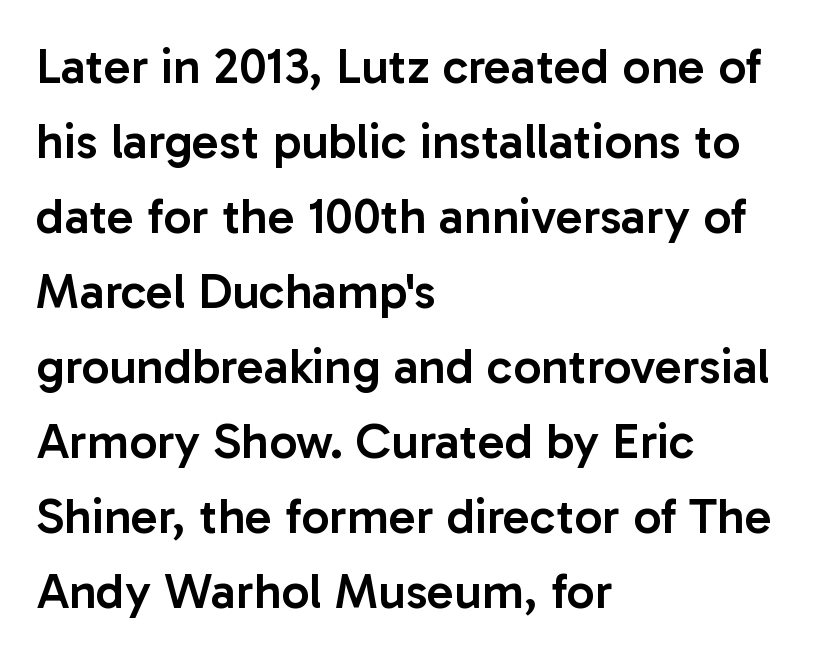
The image shows 50 px semibold sans-serif type, upright; set left-aligned, normal line spacing (1.5x), normal letter spacing, not underlined; low stroke contrast and a medium x-height.
